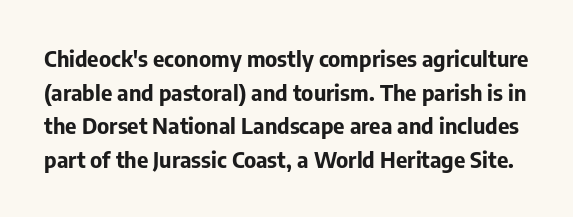
Posture: upright roman. Whoever set this chose a conventional vertical rhythm. Between one letter and the next there's only the usual sliver of space. A clean baseline with only descenders dipping below it.
